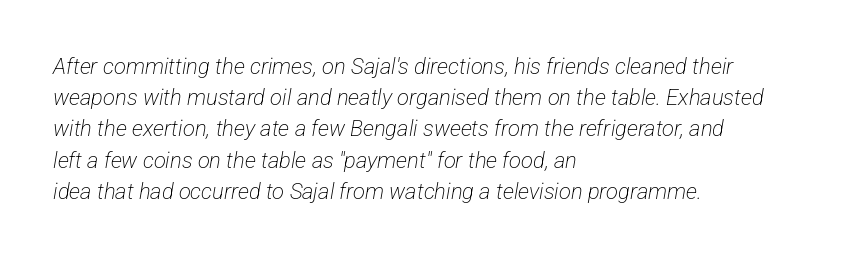
{"bold": "no", "underline": "no", "align": "left", "line_spacing": "normal", "line_spacing_ratio": 1.42, "letter_spacing": "normal", "letter_spacing_em": 0.0, "glyph_px": 22}
